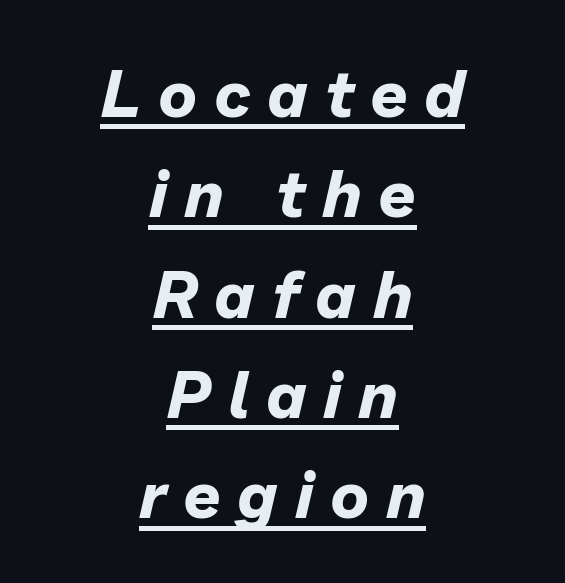
Q: Is the text bold? A: Yes.
Q: Is the text italic (slanted)? A: Yes, it leans right by about 13 degrees.
Q: Is the text underlined? A: Yes.
Q: How is the paragraph aligned? A: Centered.
Q: Is the spacing between letters normal or unusually wide? A: Unusually wide.
Q: Is the spacing between lines tight, normal or loose? A: Normal.
Q: Width (condensed, normal, or wide)? A: Normal.
Q: Stroke contrast? A: Low.
Q: x-height? A: Medium.
Q: Monospaced? A: No.
